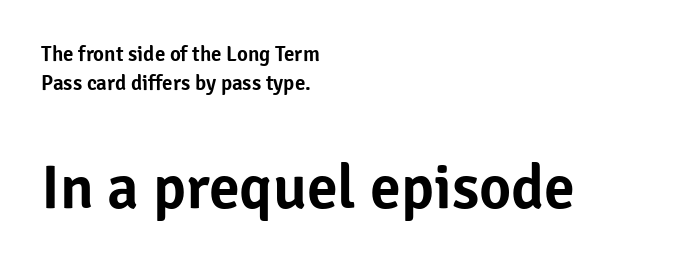
Upright lettering throughout. Descenders are the only things crossing below the line. Compared with typical paragraphs, the rows here are spaced about the same. The horizontal fit of the characters is conventional and even. The characters display no serif detailing; their extremities are plain.
